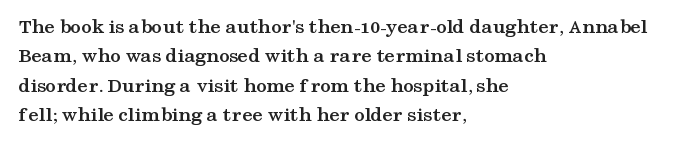
Posture: upright roman. Underlining? Definitely not there. Each line starts at the same left margin while the right side varies. Stroke thickness is high; the sample reads as a true bold. The block of text has a typical density, with ordinary space between rows.
